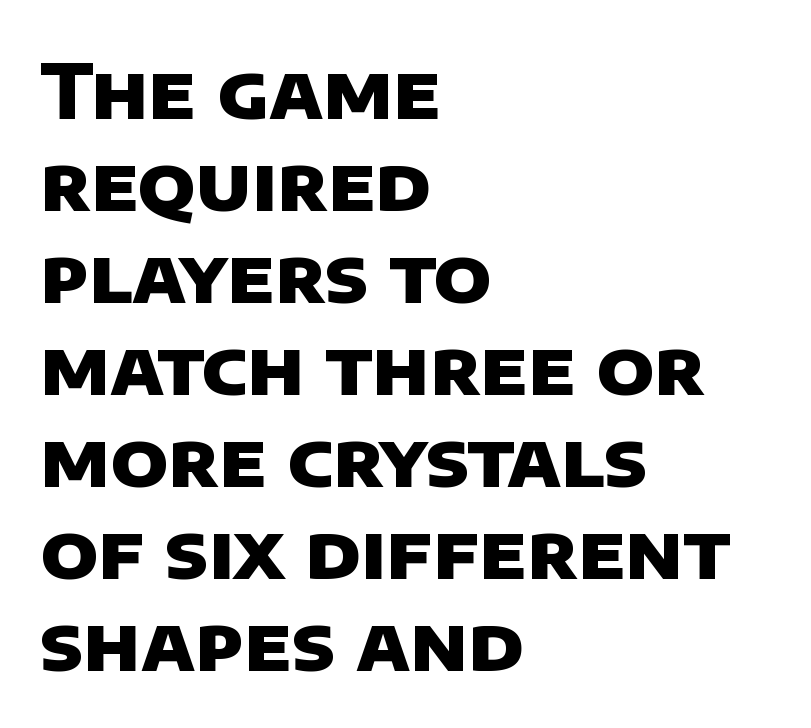
Q: Is the text bold? A: Yes.
Q: Is the typeface a serif or a sans-serif typeface? A: Sans-serif.
Q: Is the text underlined? A: No.
Q: How is the paragraph aligned? A: Left-aligned.
Q: Is the spacing between letters normal or unusually wide? A: Normal.
Q: Width (condensed, normal, or wide)? A: Normal.
Q: Stroke contrast? A: Low.
Q: x-height? A: Large.
Q: Monospaced? A: No.
